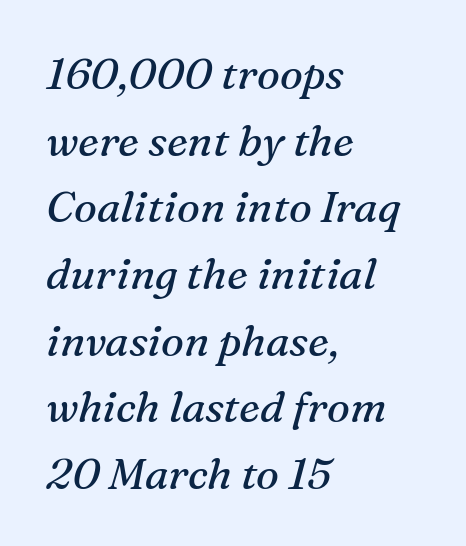
{"serif": "yes", "italic": "yes", "lean": "right", "slant_degrees": 16, "bold": "no", "weight": "regular", "width": "normal", "stroke_contrast": "medium", "x_height": "medium", "monospaced": "no", "underline": "no", "align": "left", "line_spacing": "normal", "line_spacing_ratio": 1.55, "letter_spacing": "normal", "letter_spacing_em": 0.0, "glyph_px": 43}
